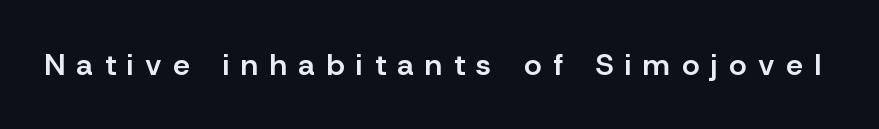
The image shows 30 px semibold sans-serif type, upright; set unusually wide letter spacing (+0.39 em), not underlined; low stroke contrast and a medium x-height.
